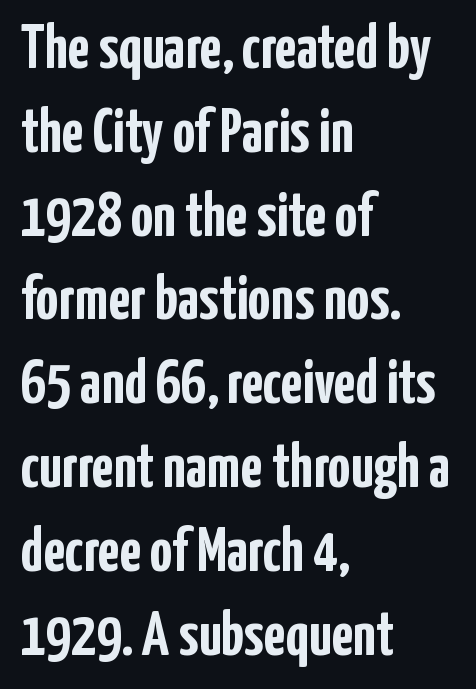
{"serif": "no", "italic": "no", "bold": "yes", "weight": "semibold", "width": "condensed", "stroke_contrast": "low", "x_height": "medium", "monospaced": "no", "underline": "no", "align": "left", "line_spacing": "normal", "line_spacing_ratio": 1.33, "letter_spacing": "normal", "letter_spacing_em": 0.0, "glyph_px": 63}
